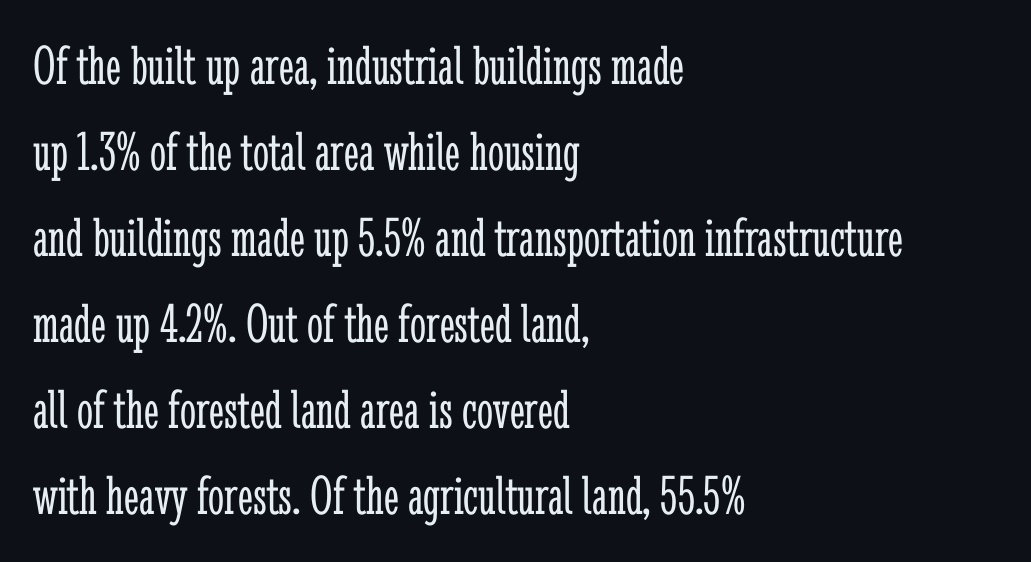
{"serif": "yes", "italic": "no", "bold": "no", "weight": "light", "width": "condensed", "stroke_contrast": "low", "x_height": "medium", "monospaced": "no", "underline": "no", "align": "left", "line_spacing": "normal", "line_spacing_ratio": 1.51, "letter_spacing": "normal", "letter_spacing_em": 0.0, "glyph_px": 57}
